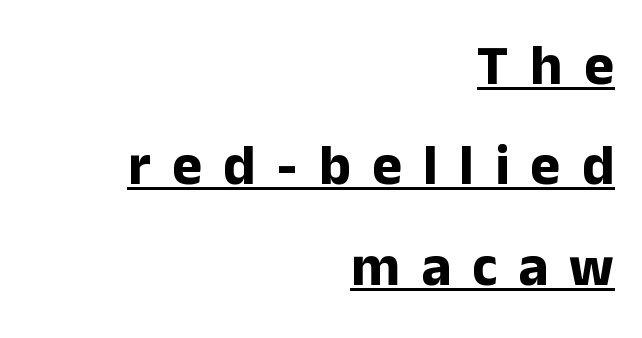
{"serif": "no", "italic": "no", "bold": "yes", "weight": "bold", "width": "normal", "stroke_contrast": "low", "x_height": "medium", "monospaced": "no", "underline": "yes", "align": "right", "line_spacing_ratio": 1.76, "letter_spacing": "wide", "letter_spacing_em": 0.37, "glyph_px": 57}
